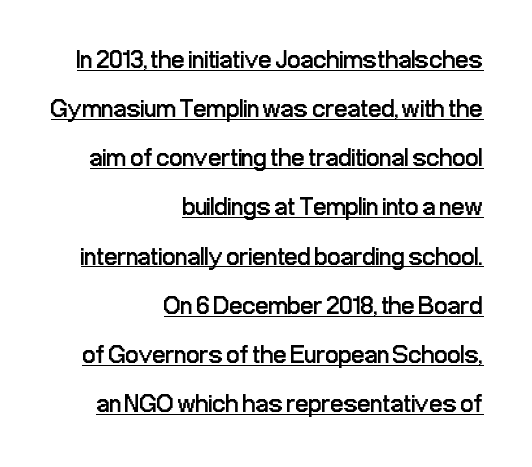
Q: Is the text bold? A: No.
Q: Is the text italic (slanted)? A: No, it is upright.
Q: Is the text underlined? A: Yes.
Q: How is the paragraph aligned? A: Right-aligned.
Q: Is the spacing between letters normal or unusually wide? A: Normal.
